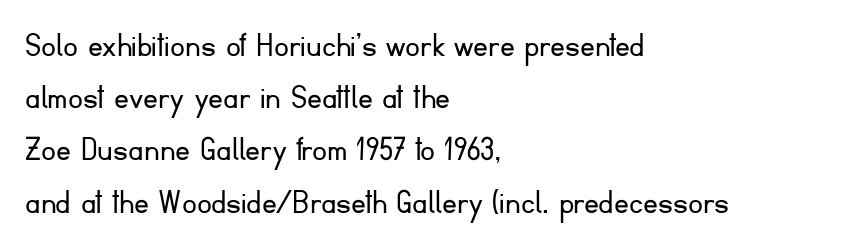
The letters advance in unequal steps, a hallmark of proportional type. The paragraph shown leans on its left margin. Quick note: interline space is typical. Heft: none added — not bold. Caption: standard tracking, unaltered. Descenders hang freely into open space.
